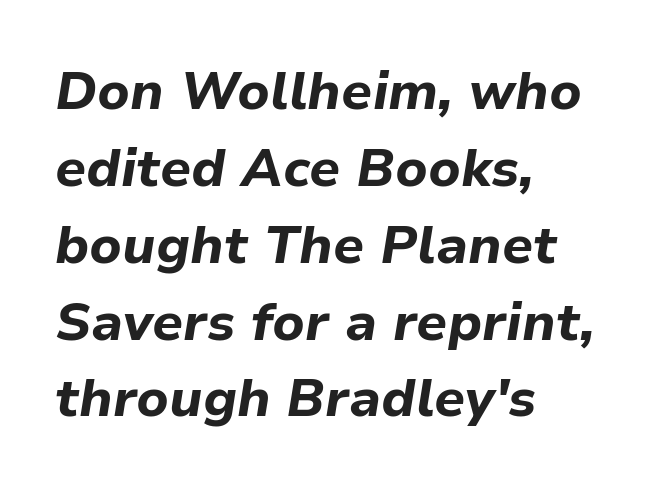
Any mark beneath the type? The region is blank. Notice how thick the strokes are: this is what a full bold looks like. Summary of vertical rhythm: regular, with standard interline spacing. Compared with ordinary roman type, these characters are visibly tilted. A typesetter would call this zero additional tracking. Looks like regular typesetting: each glyph gets only the width it needs.
